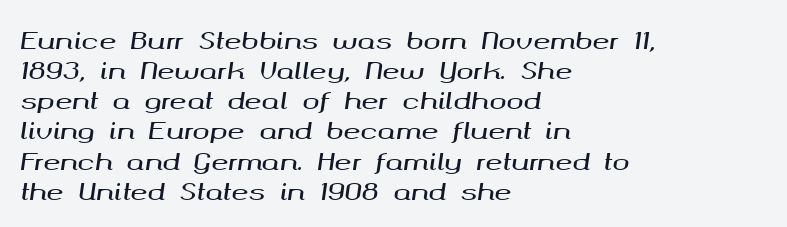
The image shows 23 px text type, italic (leaning right); set left-aligned, normal line spacing (1.31x), normal letter spacing, not underlined.
